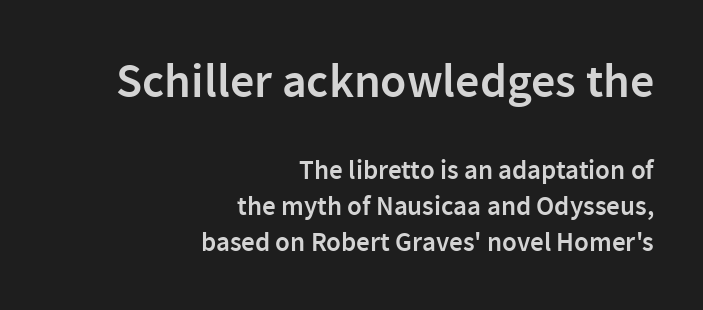
Q: Is the text bold? A: Semi-bold.
Q: Is the text italic (slanted)? A: No, it is upright.
Q: Is the typeface a serif or a sans-serif typeface? A: Sans-serif.
Q: Is the text underlined? A: No.
Q: How is the paragraph aligned? A: Right-aligned.
Q: Is the spacing between letters normal or unusually wide? A: Normal.
Q: Is the spacing between lines tight, normal or loose? A: Normal.
Q: Which block of text is set in a larger size, the first (top) or the second (bottom)? A: The first (top) one.
Q: Width (condensed, normal, or wide)? A: Normal.
Q: Stroke contrast? A: Low.
Q: x-height? A: Medium.
Q: Monospaced? A: No.
